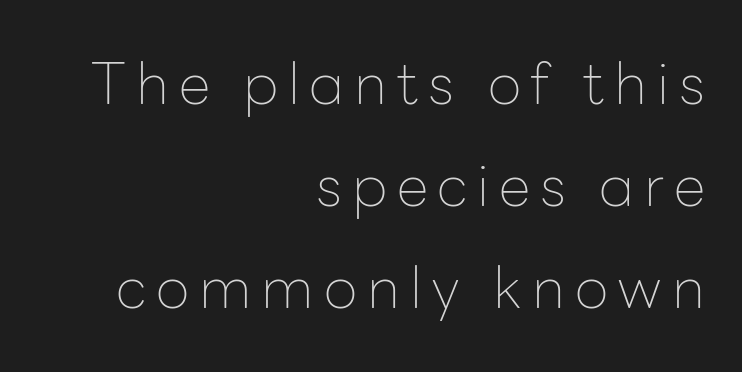
Q: Is the text bold? A: No.
Q: Is the text italic (slanted)? A: No, it is upright.
Q: Is the typeface a serif or a sans-serif typeface? A: Sans-serif.
Q: Is the text underlined? A: No.
Q: How is the paragraph aligned? A: Right-aligned.
Q: Width (condensed, normal, or wide)? A: Normal.
Q: Stroke contrast? A: Low.
Q: x-height? A: Medium.
Q: Monospaced? A: No.
